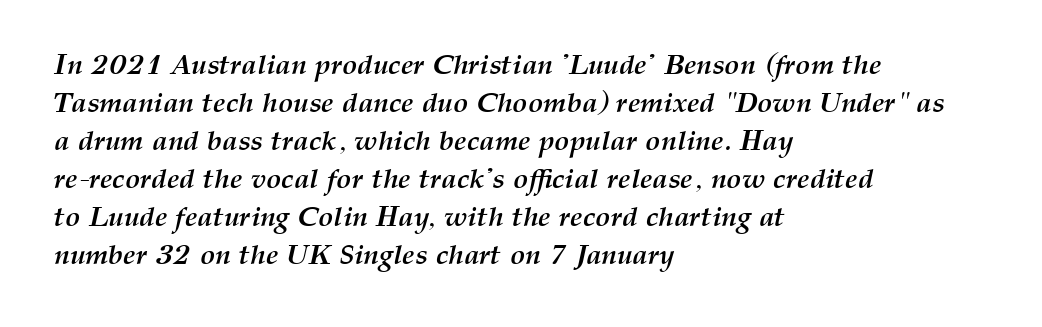
Q: Is the text bold? A: Yes.
Q: Is the text italic (slanted)? A: Yes, it leans right by about 12 degrees.
Q: Is the text underlined? A: No.
Q: How is the paragraph aligned? A: Left-aligned.
Q: Is the spacing between letters normal or unusually wide? A: Normal.
Q: Is the spacing between lines tight, normal or loose? A: Normal.
Q: Width (condensed, normal, or wide)? A: Normal.
Q: Stroke contrast? A: Medium.
Q: x-height? A: Medium.
Q: Monospaced? A: No.
